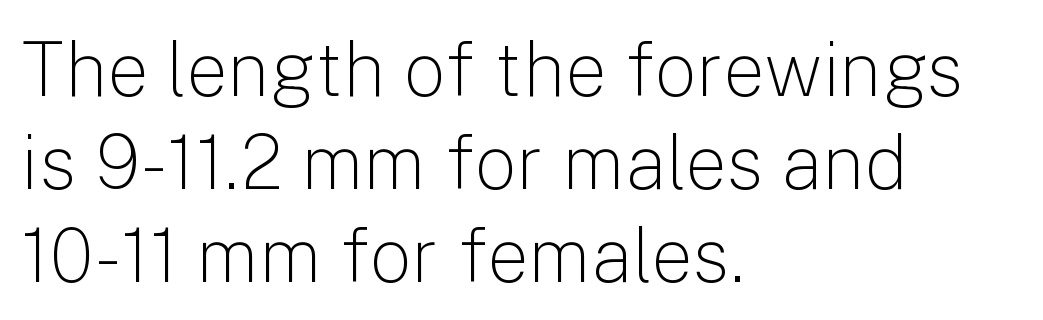
The image shows 75 px light sans-serif type, upright; set left-aligned, line spacing 1.24x, normal letter spacing, not underlined; low stroke contrast and a medium x-height.
